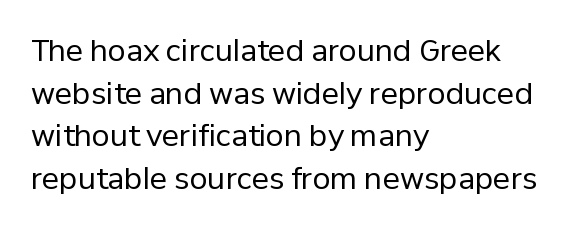
{"serif": "no", "italic": "no", "bold": "no", "weight": "regular", "width": "normal", "stroke_contrast": "low", "x_height": "medium", "monospaced": "no", "underline": "no", "align": "left", "line_spacing": "normal", "line_spacing_ratio": 1.47, "letter_spacing": "normal", "letter_spacing_em": 0.0, "glyph_px": 29}
